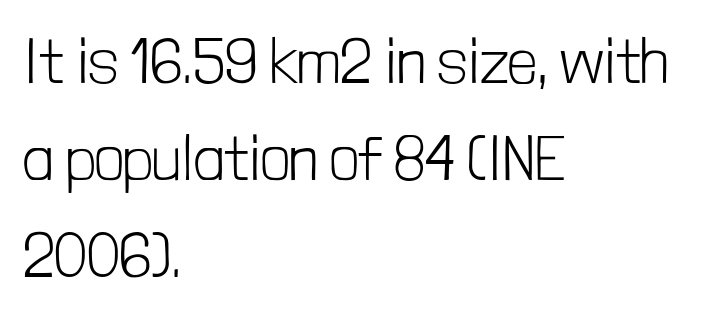
Q: Is the text bold? A: No.
Q: Is the text italic (slanted)? A: No, it is upright.
Q: Is the typeface a serif or a sans-serif typeface? A: Sans-serif.
Q: Is the text underlined? A: No.
Q: How is the paragraph aligned? A: Left-aligned.
Q: Is the spacing between letters normal or unusually wide? A: Normal.
Q: Is the spacing between lines tight, normal or loose? A: Normal.
Q: Width (condensed, normal, or wide)? A: Condensed.
Q: Stroke contrast? A: Low.
Q: x-height? A: Medium.
Q: Monospaced? A: No.
